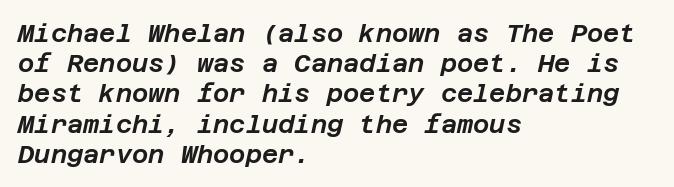
The lettering tilts uniformly, giving the passage an italic look. No word sits above an underline. The type is set solid horizontally, with unmodified tracking. Reading down the block, your eye returns to a fixed left position each line.
